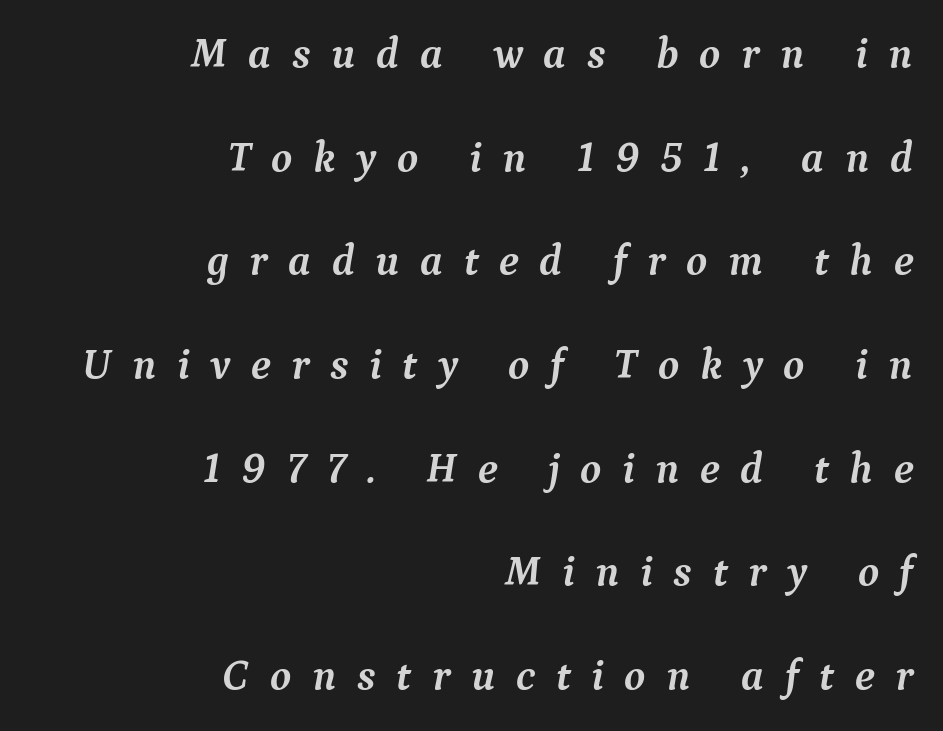
{"serif": "yes", "italic": "yes", "lean": "right", "slant_degrees": 9, "bold": "yes", "weight": "semibold", "width": "normal", "stroke_contrast": "medium", "x_height": "medium", "monospaced": "no", "underline": "no", "align": "right", "line_spacing": "loose", "line_spacing_ratio": 2.41, "letter_spacing": "wide", "letter_spacing_em": 0.48, "glyph_px": 43}
